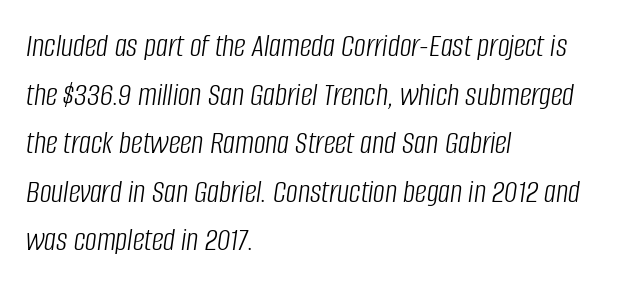
{"italic": "yes", "lean": "right", "slant_degrees": 8, "bold": "no", "weight": "light", "width": "condensed", "stroke_contrast": "low", "x_height": "large", "monospaced": "no", "underline": "no", "align": "left", "line_spacing": "normal", "line_spacing_ratio": 1.47, "letter_spacing": "normal", "letter_spacing_em": 0.0, "glyph_px": 33}
